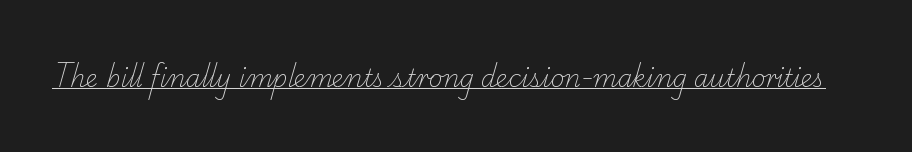
{"bold": "no", "underline": "yes", "letter_spacing": "normal", "letter_spacing_em": 0.0, "glyph_px": 24}
